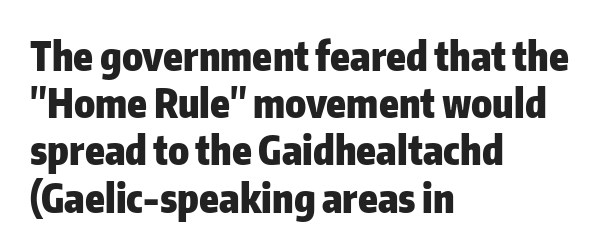
The image shows 39 px heavy sans-serif type, upright; set left-aligned, line spacing 1.21x, normal letter spacing, not underlined; low stroke contrast and a medium x-height.
